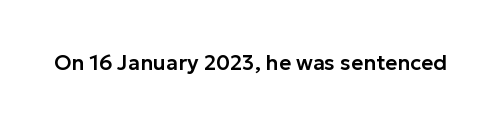
{"italic": "no", "underline": "no", "letter_spacing": "normal", "letter_spacing_em": 0.0, "glyph_px": 21}
